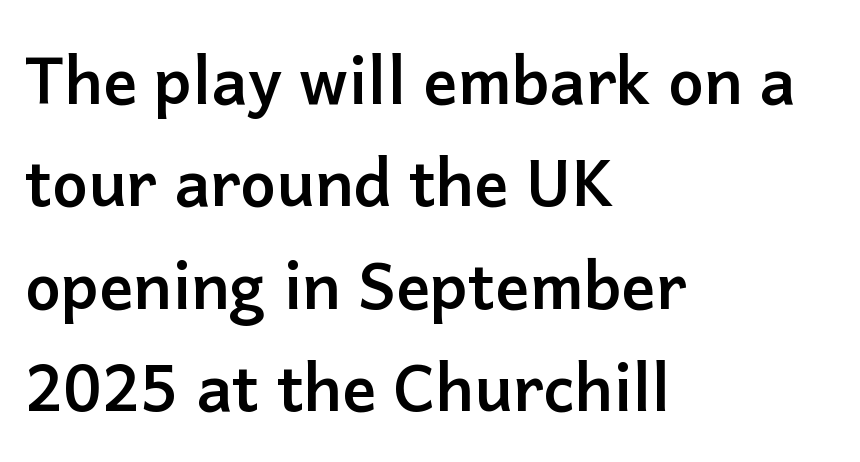
Q: Is the text bold? A: Yes.
Q: Is the text italic (slanted)? A: No, it is upright.
Q: Is the typeface a serif or a sans-serif typeface? A: Sans-serif.
Q: Is the text underlined? A: No.
Q: How is the paragraph aligned? A: Left-aligned.
Q: Is the spacing between letters normal or unusually wide? A: Normal.
Q: Is the spacing between lines tight, normal or loose? A: Normal.
Q: Width (condensed, normal, or wide)? A: Normal.
Q: Stroke contrast? A: Low.
Q: x-height? A: Medium.
Q: Monospaced? A: No.
